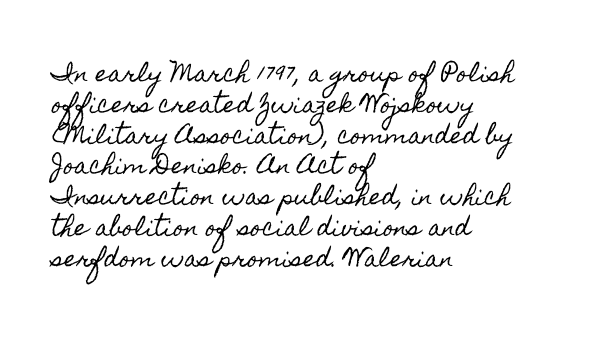
{"underline": "no", "align": "left", "line_spacing": "normal", "line_spacing_ratio": 1.4, "letter_spacing": "normal", "letter_spacing_em": 0.0, "glyph_px": 22}
